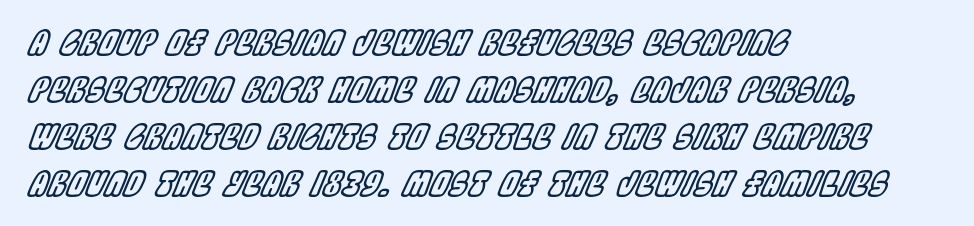
{"italic": "yes", "lean": "right", "slant_degrees": 22, "width": "condensed", "x_height": "large", "monospaced": "no", "underline": "no", "align": "left", "line_spacing": "normal", "line_spacing_ratio": 1.38, "letter_spacing": "normal", "letter_spacing_em": 0.0, "glyph_px": 34}
